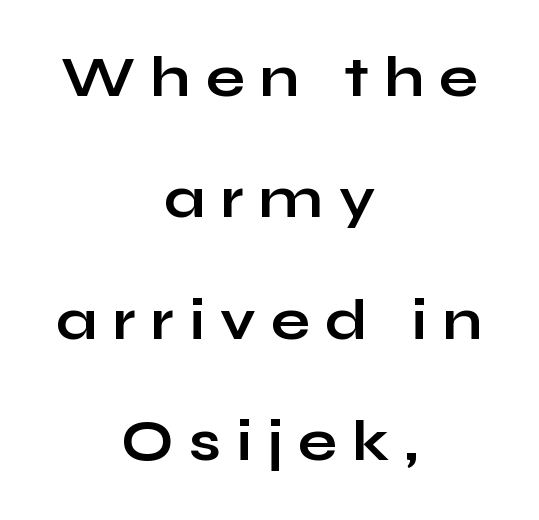
Q: Is the text bold? A: Yes.
Q: Is the text italic (slanted)? A: No, it is upright.
Q: Is the typeface a serif or a sans-serif typeface? A: Sans-serif.
Q: Is the text underlined? A: No.
Q: How is the paragraph aligned? A: Centered.
Q: Is the spacing between letters normal or unusually wide? A: Unusually wide.
Q: Is the spacing between lines tight, normal or loose? A: Loose.
Q: Width (condensed, normal, or wide)? A: Wide.
Q: Stroke contrast? A: Low.
Q: x-height? A: Medium.
Q: Monospaced? A: No.
